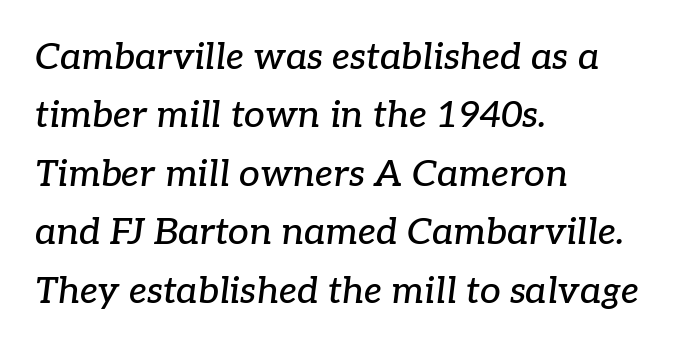
{"serif": "yes", "italic": "yes", "lean": "right", "slant_degrees": 7, "width": "normal", "stroke_contrast": "low", "x_height": "medium", "monospaced": "no", "underline": "no", "align": "left", "line_spacing": "normal", "line_spacing_ratio": 1.58, "letter_spacing": "normal", "letter_spacing_em": 0.0, "glyph_px": 37}
